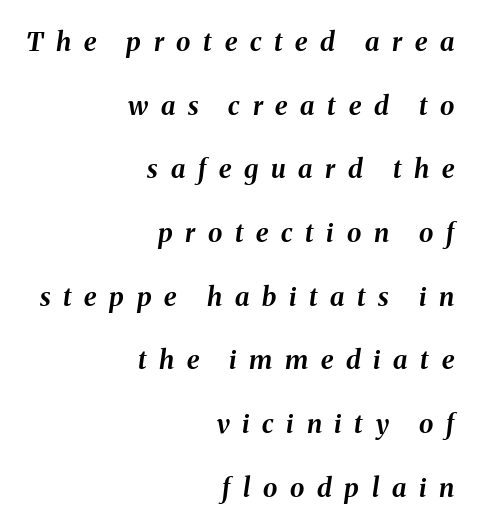
The image shows 26 px bold type, italic (leaning right); set right-aligned, loose line spacing (2.45x), unusually wide letter spacing (+0.49 em), not underlined.
